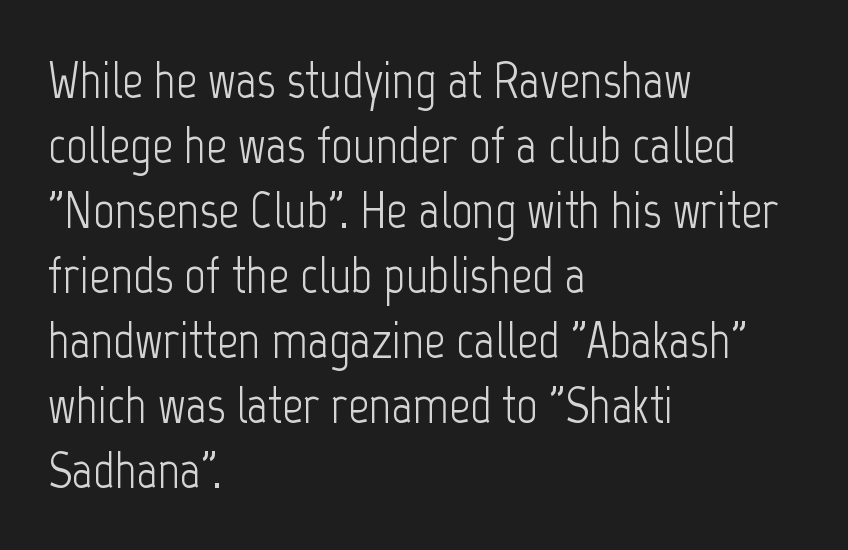
The image shows 52 px light, condensed sans-serif type, upright; set left-aligned, normal line spacing (1.25x), normal letter spacing, not underlined; low stroke contrast and a medium x-height.
